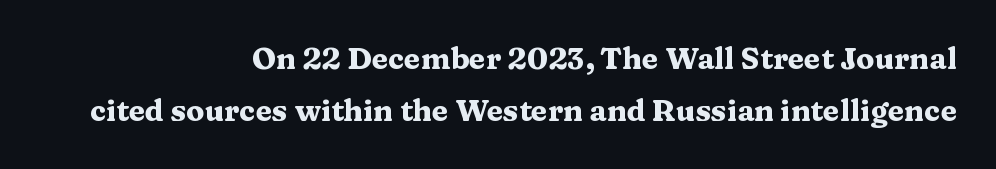
{"serif": "yes", "italic": "no", "bold": "yes", "weight": "heavy", "width": "wide", "stroke_contrast": "medium", "x_height": "medium", "monospaced": "no", "underline": "no", "align": "right", "line_spacing_ratio": 1.75, "letter_spacing": "normal", "letter_spacing_em": 0.0, "glyph_px": 30}
